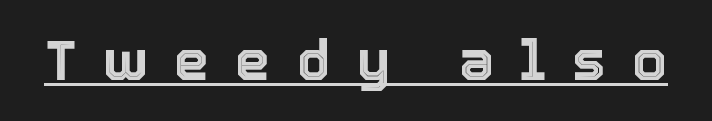
{"italic": "no", "width": "normal", "x_height": "medium", "monospaced": "no", "underline": "yes", "letter_spacing": "wide", "letter_spacing_em": 0.47, "glyph_px": 56}
